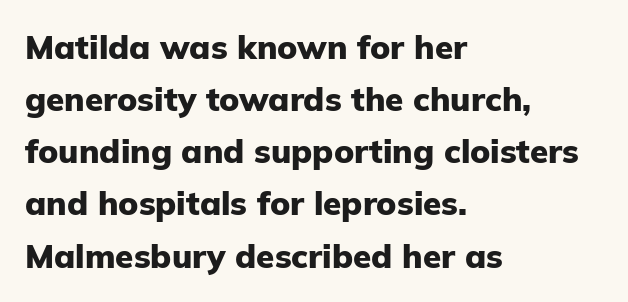
Upright lettering throughout. As a designer I'd log this as weight 700, bold. Descenders are the only things crossing below the line. What stands out about the letter spacing? Nothing — it is the standard amount. The setting favours the left margin, as ordinary paragraphs usually do. Note the varied advance widths — an 'i' is clearly narrower than an 'm'.
